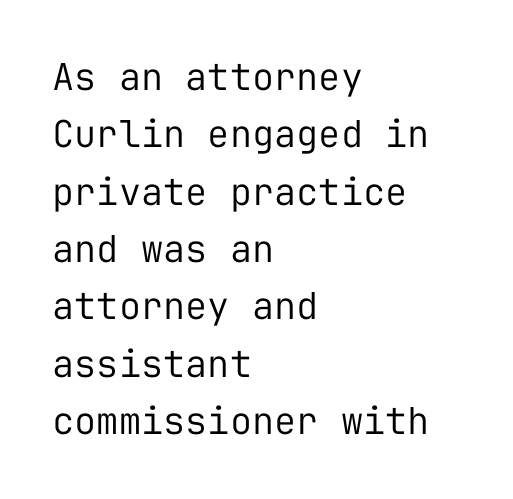
The image shows 37 px regular-weight sans-serif type, upright, monospaced; set left-aligned, normal line spacing (1.55x), normal letter spacing, not underlined; low stroke contrast and a medium x-height.
